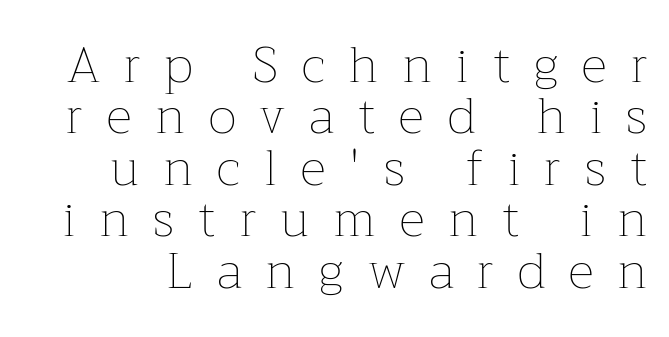
Tracking value appears strongly positive — letters spread wide. Bare-footed words on every line. Horizontal bands of white between lines are thin slivers. Do the characters align in a grid? No, the font is proportional.
